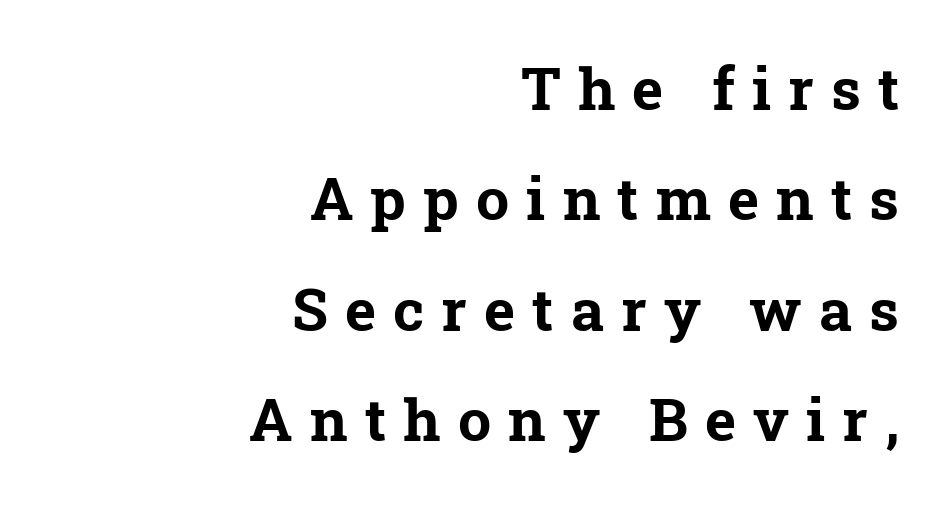
The tracking jumps out immediately: characters are airy and widely separated. Spacing verdict: proportional, widths tailored to each character. Short and long lines alike share a common ending point at right. Compared with an ordinary text face, these strokes are far heavier — a full bold.
